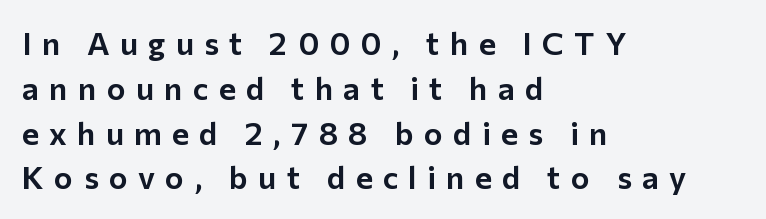
{"serif": "no", "italic": "no", "width": "normal", "stroke_contrast": "low", "x_height": "medium", "monospaced": "no", "underline": "no", "align": "left", "line_spacing": "normal", "line_spacing_ratio": 1.4, "letter_spacing": "wide", "letter_spacing_em": 0.32, "glyph_px": 32}
